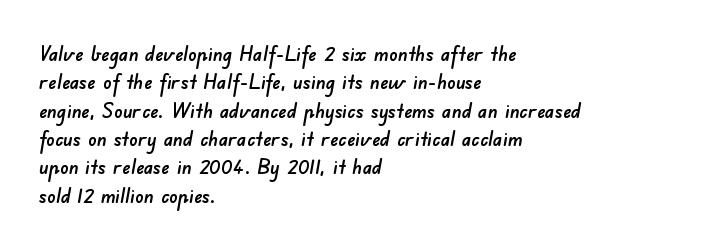
Q: Is the text underlined? A: No.
Q: How is the paragraph aligned? A: Left-aligned.
Q: Is the spacing between letters normal or unusually wide? A: Normal.
Q: Is the spacing between lines tight, normal or loose? A: Normal.
